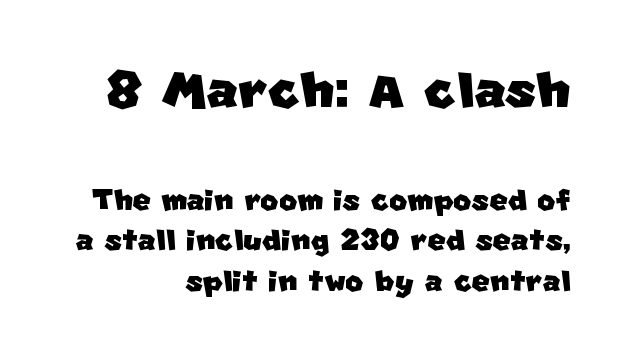
Q: Is the typeface a serif or a sans-serif typeface? A: Sans-serif.
Q: Is the text underlined? A: No.
Q: How is the paragraph aligned? A: Right-aligned.
Q: Is the spacing between letters normal or unusually wide? A: Normal.
Q: Is the spacing between lines tight, normal or loose? A: Tight.
Q: Which block of text is set in a larger size, the first (top) or the second (bottom)? A: The first (top) one.
Q: Width (condensed, normal, or wide)? A: Normal.
Q: Stroke contrast? A: Low.
Q: x-height? A: Large.
Q: Monospaced? A: No.
